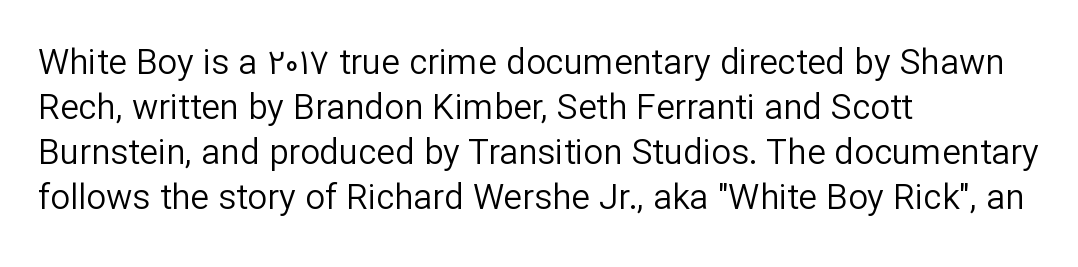
The foot of each line stays bare and open. Note the varied advance widths — an 'i' is clearly narrower than an 'm'. No chunkiness to these letters — they're not bold. Compared with typical paragraphs, the rows here are spaced about the same. Nothing sits at the stroke ends, so this counts as sans-serif.
